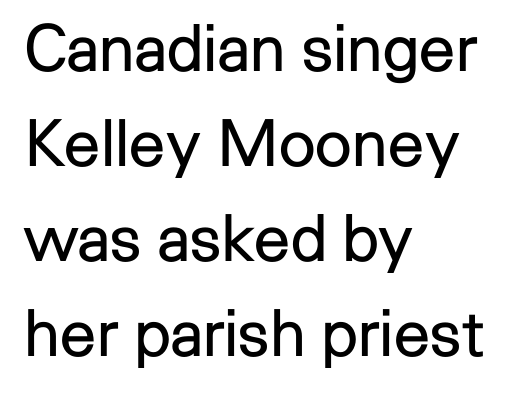
{"serif": "no", "italic": "no", "bold": "no", "weight": "regular", "width": "normal", "stroke_contrast": "low", "x_height": "medium", "monospaced": "no", "underline": "no", "align": "left", "line_spacing": "normal", "line_spacing_ratio": 1.46, "letter_spacing": "normal", "letter_spacing_em": 0.0, "glyph_px": 65}
